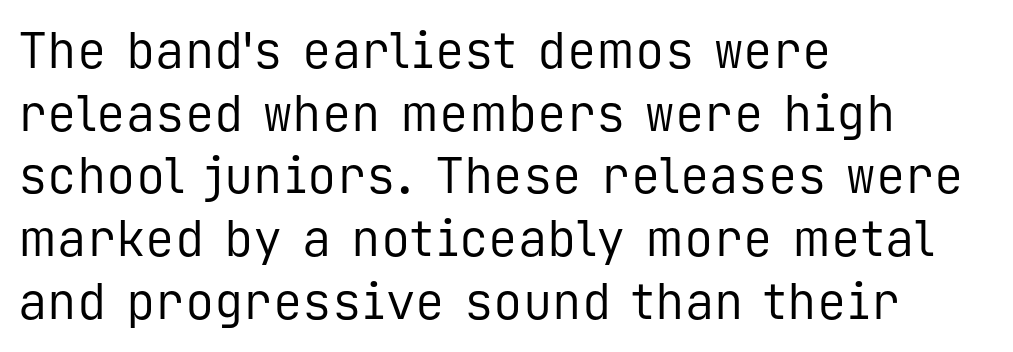
Fixed-width glyphs throughout — classic coding-font behaviour. This is the regular roman posture of the typeface. Letters rest on an invisible, unmarked baseline. Stroke mass is kept to a normal reading level or below.
